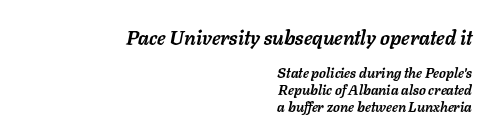
Has an underline been added? It has not. The specimen reads as italic at a glance. The typesetter chose a ragged-left arrangement here. Compare the two chunks: the upper has the greater cap height. The letterforms sit shoulder to shoulder at normal distance. Its strokes are broad and dark, the hallmark of bold type.
